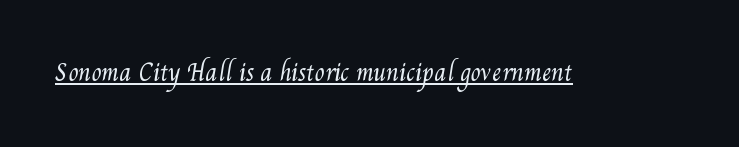
Q: Is the text bold? A: No.
Q: Is the text underlined? A: Yes.
Q: Is the spacing between letters normal or unusually wide? A: Normal.
